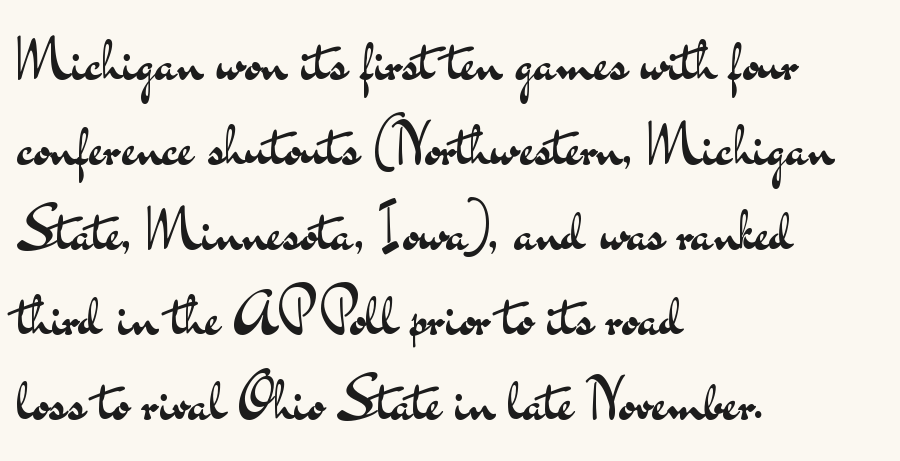
{"serif": "no", "bold": "no", "weight": "regular", "width": "wide", "stroke_contrast": "medium", "x_height": "small", "monospaced": "no", "underline": "no", "align": "left", "line_spacing": "normal", "line_spacing_ratio": 1.44, "letter_spacing": "normal", "letter_spacing_em": 0.0, "glyph_px": 59}
